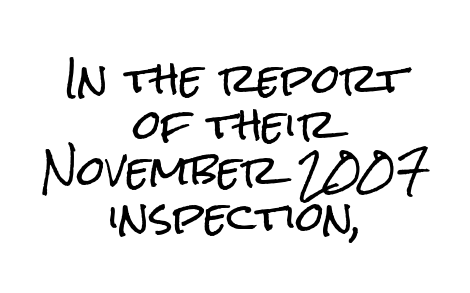
Q: Is the text italic (slanted)? A: No, it is upright.
Q: Is the typeface a serif or a sans-serif typeface? A: Sans-serif.
Q: Is the text underlined? A: No.
Q: How is the paragraph aligned? A: Centered.
Q: Is the spacing between letters normal or unusually wide? A: Normal.
Q: Is the spacing between lines tight, normal or loose? A: Tight.
Q: Width (condensed, normal, or wide)? A: Condensed.
Q: Stroke contrast? A: Low.
Q: x-height? A: Medium.
Q: Monospaced? A: No.
